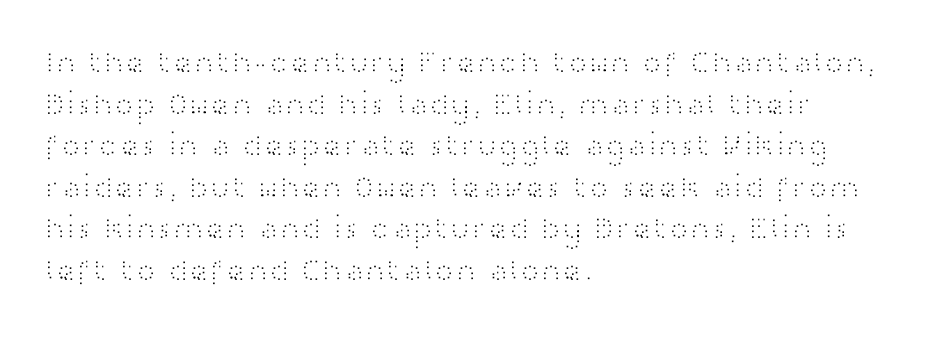
{"serif": "no", "italic": "no", "bold": "no", "weight": "light", "width": "wide", "stroke_contrast": "high", "x_height": "medium", "monospaced": "no", "underline": "no", "align": "left", "line_spacing": "normal", "line_spacing_ratio": 1.3, "letter_spacing": "normal", "letter_spacing_em": 0.0, "glyph_px": 32}
